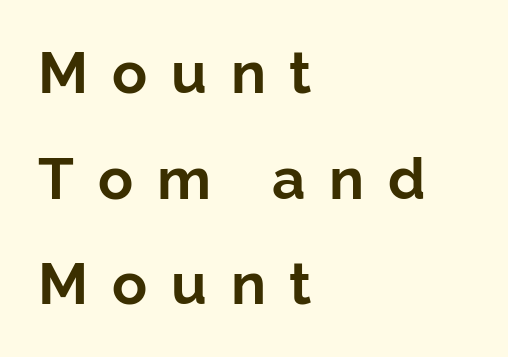
Tracking value appears strongly positive — letters spread wide. Vertical strokes here are truly vertical. Weight check: bold — yes, fully. These lines are set flush left with a ragged right edge. Descenders hang freely into open space. The rendering uses natural spacing where letterforms have individual widths.
